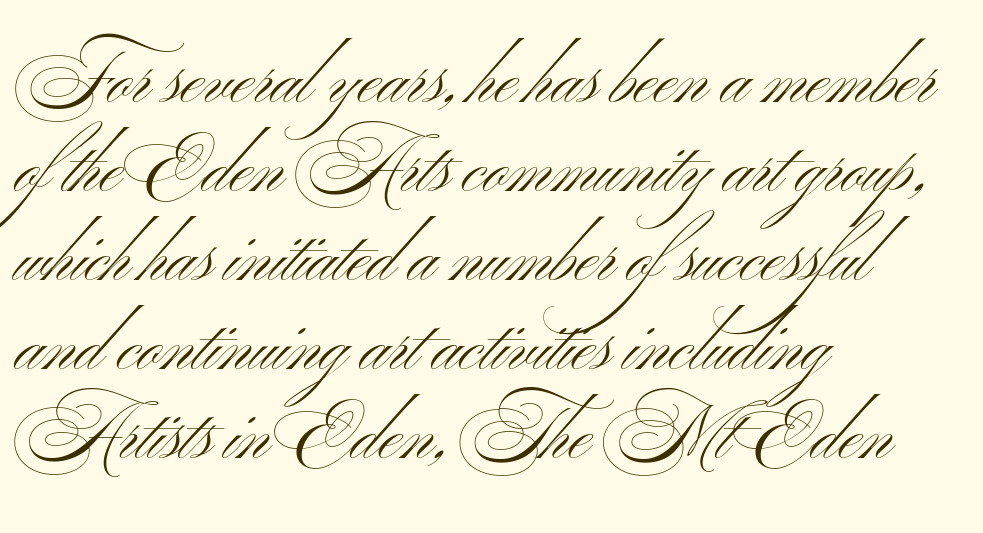
{"serif": "no", "bold": "no", "weight": "light", "width": "wide", "stroke_contrast": "medium", "x_height": "small", "monospaced": "no", "underline": "no", "align": "left", "line_spacing_ratio": 1.22, "letter_spacing": "normal", "letter_spacing_em": 0.0, "glyph_px": 73}
